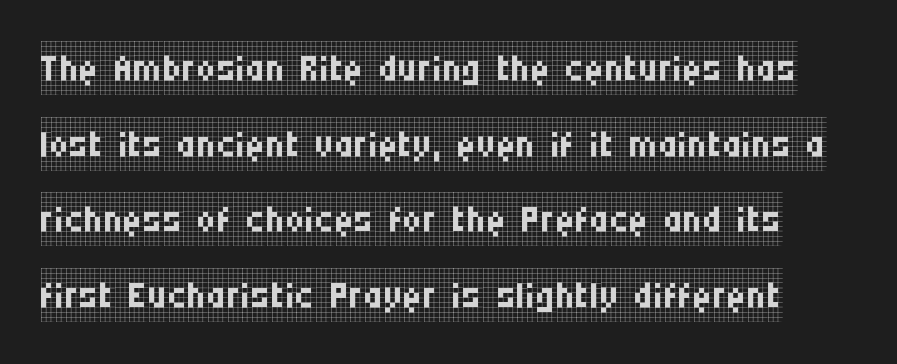
The image shows 54 px regular-weight, condensed serif type, upright; set normal line spacing (1.4x), normal letter spacing, not underlined; low stroke contrast and a large x-height.
